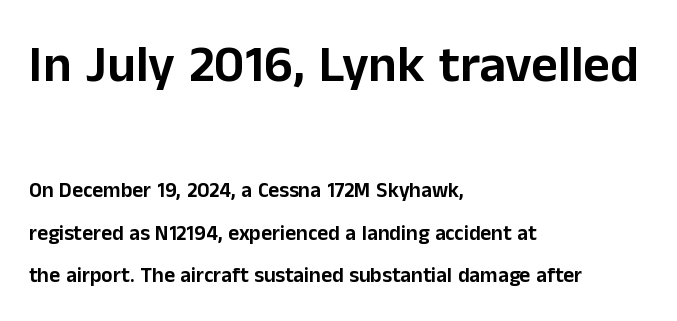
Q: Is the text italic (slanted)? A: No, it is upright.
Q: Is the typeface a serif or a sans-serif typeface? A: Sans-serif.
Q: Is the text underlined? A: No.
Q: How is the paragraph aligned? A: Left-aligned.
Q: Is the spacing between letters normal or unusually wide? A: Normal.
Q: Is the spacing between lines tight, normal or loose? A: Loose.
Q: Which block of text is set in a larger size, the first (top) or the second (bottom)? A: The first (top) one.
Q: Width (condensed, normal, or wide)? A: Normal.
Q: Stroke contrast? A: Low.
Q: x-height? A: Medium.
Q: Monospaced? A: No.
